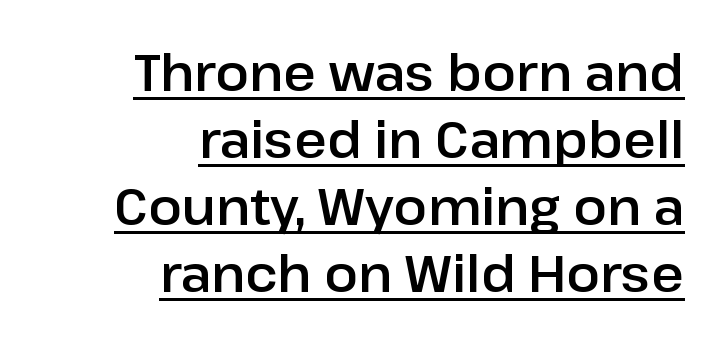
The image shows 50 px sans-serif type, upright; set right-aligned, normal line spacing (1.34x), normal letter spacing, underlined; low stroke contrast and a medium x-height.
